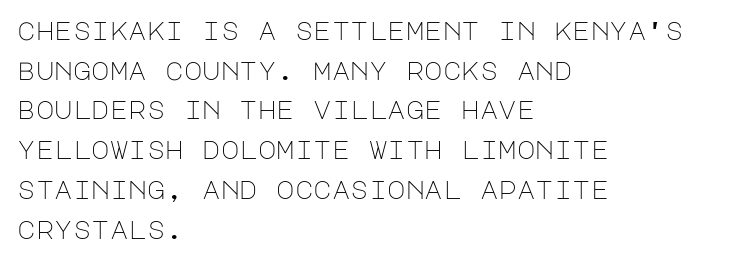
No italicization has been applied; the sample stays upright. Which margin do the lines hug? The left one — the right edge is uneven. Interline gaps are of average width in this sample. Descender tails drop into unmarked territory.
